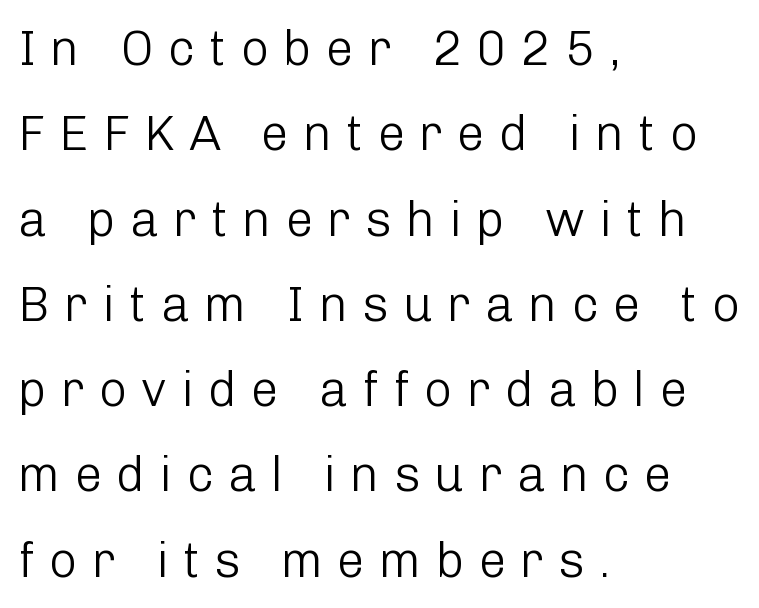
The horizontal fit of the characters is loose and conspicuously gappy. A clean baseline with only descenders dipping below it. These lines are rendered in a variable-pitch font. The typeface has the unassuming heft of standard copy or less.
